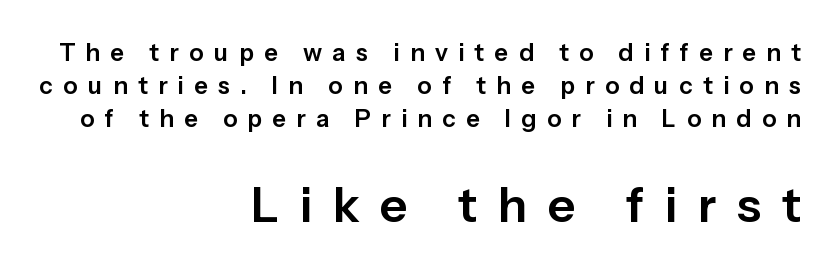
If you drew a line through each stem, it would be perfectly vertical. The letters are spread apart with noticeably loose tracking. Does the bottom block carry the larger type? Yes, it does. Plain, unruled lines of type. The lines sit at an ordinary, default distance from one another.
